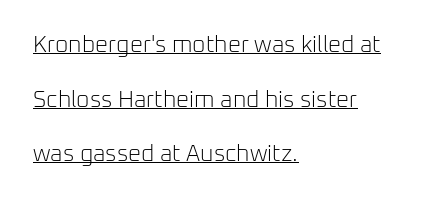
Q: Is the text bold? A: No.
Q: Is the text italic (slanted)? A: No, it is upright.
Q: Is the text underlined? A: Yes.
Q: How is the paragraph aligned? A: Left-aligned.
Q: Is the spacing between letters normal or unusually wide? A: Normal.
Q: Is the spacing between lines tight, normal or loose? A: Loose.
